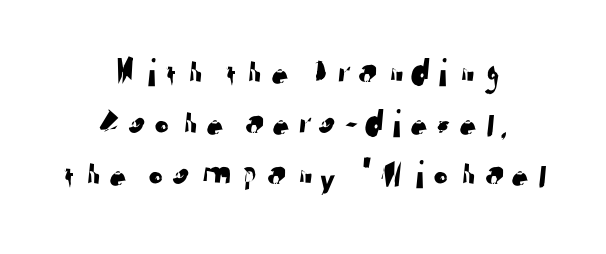
Each letter keeps its own natural width here, so spacing adapts to shape. In terms of letterform style, serifs are entirely absent. Lines of text with bare space underneath. How would I describe the line gaps? Plain and ordinary.
